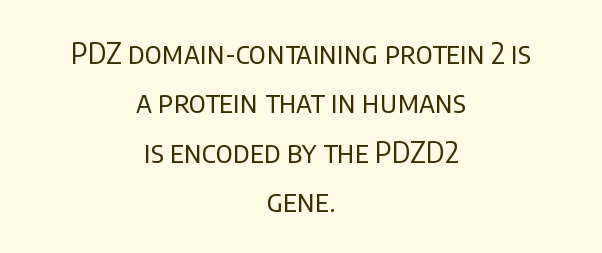
{"serif": "no", "italic": "no", "bold": "no", "weight": "regular", "width": "normal", "stroke_contrast": "low", "x_height": "large", "monospaced": "no", "underline": "no", "align": "center", "line_spacing": "normal", "line_spacing_ratio": 1.7, "letter_spacing": "normal", "letter_spacing_em": 0.0, "glyph_px": 29}
